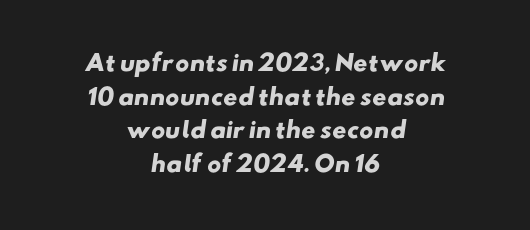
Observe the ordinary spacing: letters are neighbours, not strangers. This sample keeps an unexceptional amount of space between lines. The foot of each line stays bare and open. The text block is weighted toward neither margin, spreading evenly from the middle. These lines carry a lot of weight — the face is fully bold.
